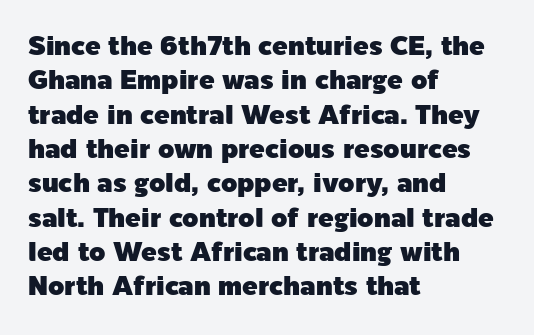
{"italic": "no", "underline": "no", "align": "left", "line_spacing": "normal", "line_spacing_ratio": 1.32, "letter_spacing": "normal", "letter_spacing_em": 0.0, "glyph_px": 26}
